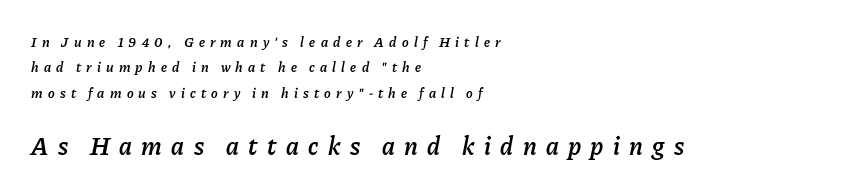
The passage shown leans; its letterforms are oblique. Spacing between characters has been opened up far beyond the box default. The designer gave the closing block more size than the opening block. Typographic density is moderately raised because the face is semibold.
